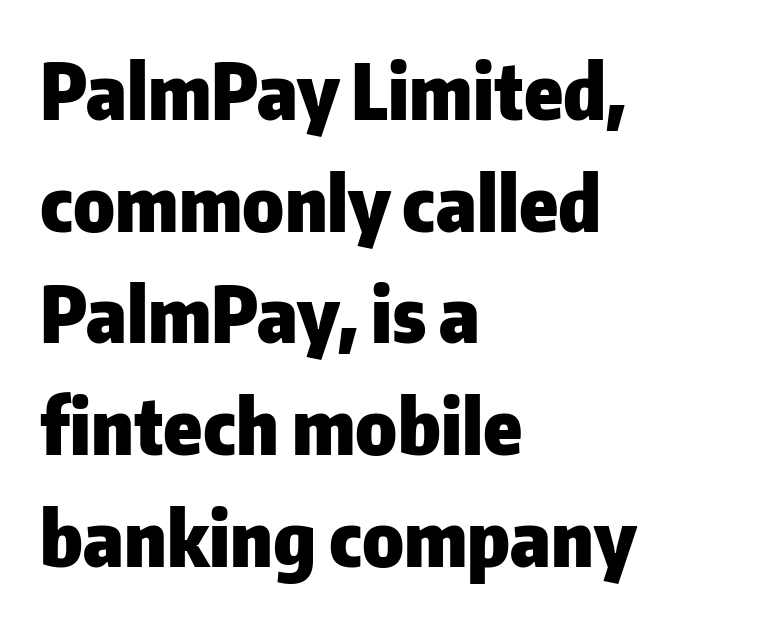
The image shows 77 px heavy sans-serif type, upright; set left-aligned, normal line spacing (1.45x), normal letter spacing, not underlined; low stroke contrast and a medium x-height.
